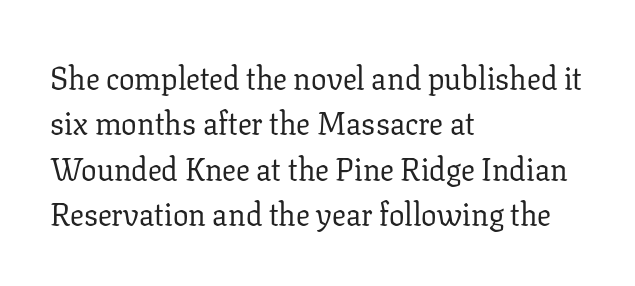
Spacing between characters is what you'd get straight out of the box. Note: serifs present on the glyphs. You could not count columns in this text — the font is proportionally spaced. You can tell it's not italic because the verticals are truly vertical.
